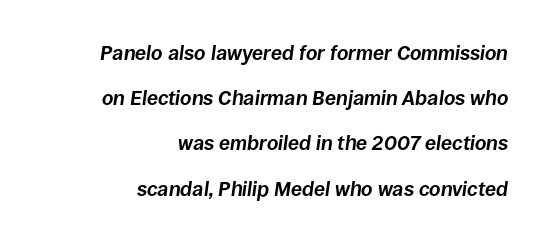
The image shows 20 px bold type, italic (leaning right); set right-aligned, loose line spacing (2.26x), normal letter spacing, not underlined.
